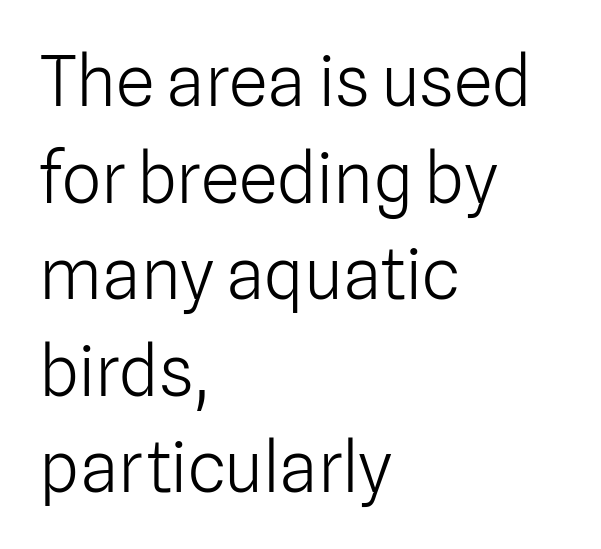
{"serif": "no", "italic": "no", "bold": "no", "weight": "light", "width": "normal", "stroke_contrast": "low", "x_height": "medium", "monospaced": "no", "underline": "no", "align": "left", "line_spacing": "normal", "line_spacing_ratio": 1.38, "letter_spacing": "normal", "letter_spacing_em": 0.0, "glyph_px": 70}
